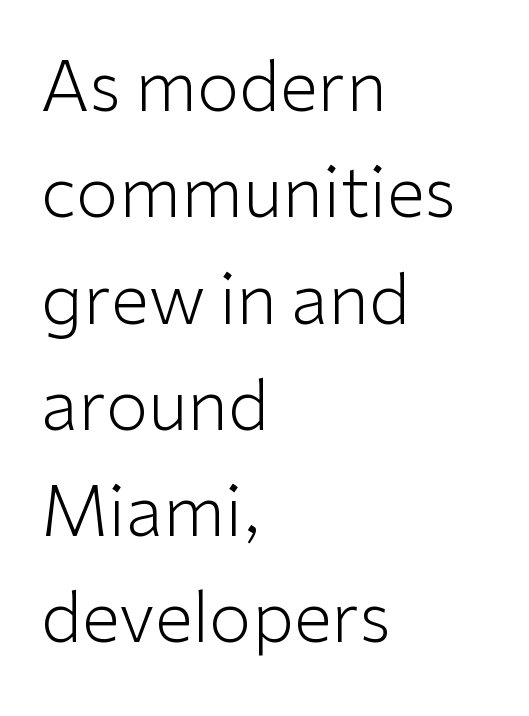
The image shows 69 px light sans-serif type, upright; set left-aligned, normal line spacing (1.54x), normal letter spacing, not underlined; low stroke contrast and a medium x-height.
